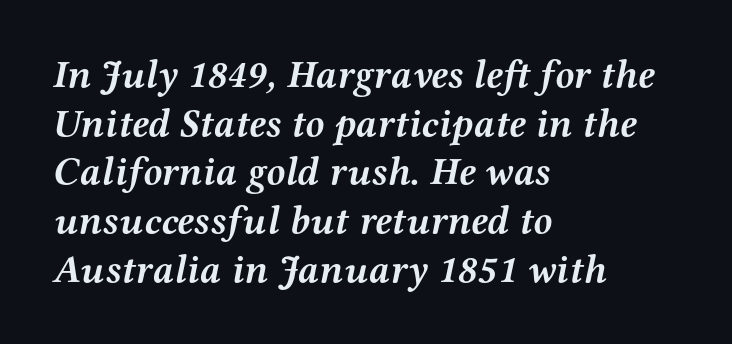
Q: Is the text bold? A: Yes.
Q: Is the text italic (slanted)? A: Yes, it leans right by about 12 degrees.
Q: Is the typeface a serif or a sans-serif typeface? A: Serif.
Q: Is the text underlined? A: No.
Q: How is the paragraph aligned? A: Left-aligned.
Q: Is the spacing between letters normal or unusually wide? A: Normal.
Q: Is the spacing between lines tight, normal or loose? A: Normal.
Q: Width (condensed, normal, or wide)? A: Wide.
Q: Stroke contrast? A: Medium.
Q: x-height? A: Medium.
Q: Monospaced? A: No.
